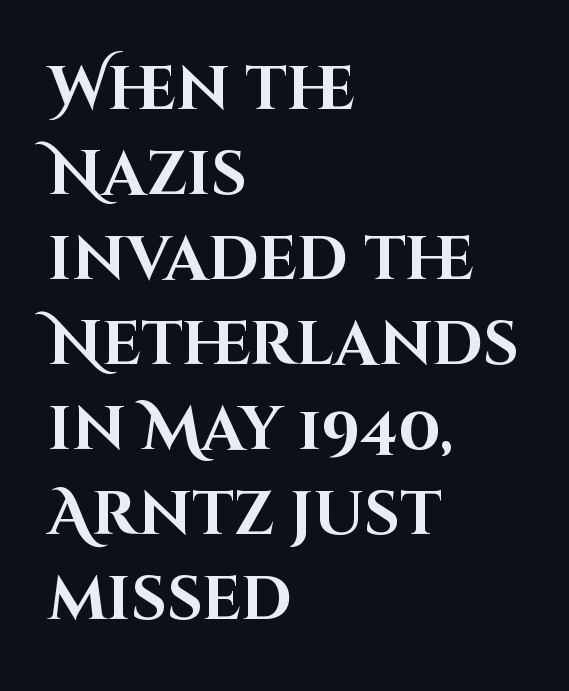
No feet cap the strokes, marking this as sans-serif type. Rows of type keep a routine distance in the vertical direction. The gap between lines stays unmarked. The letters stand upright; this is a roman face. The rag falls on the right side of this text block.
